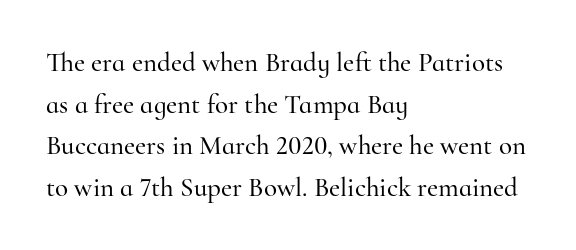
The image shows 27 px text type, upright; set left-aligned, normal line spacing (1.54x), normal letter spacing, not underlined.
